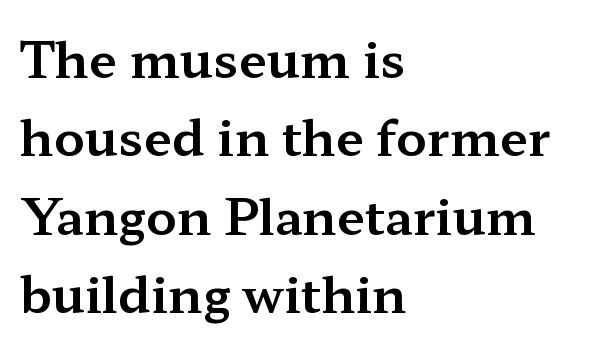
The image shows 50 px wide serif type, upright; set left-aligned, normal line spacing (1.57x), normal letter spacing, not underlined; medium stroke contrast and a medium x-height.
